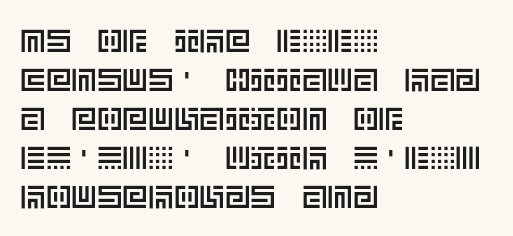
The image shows 32 px text type, upright; set left-aligned, line spacing 1.22x, normal letter spacing, not underlined; a large x-height.
